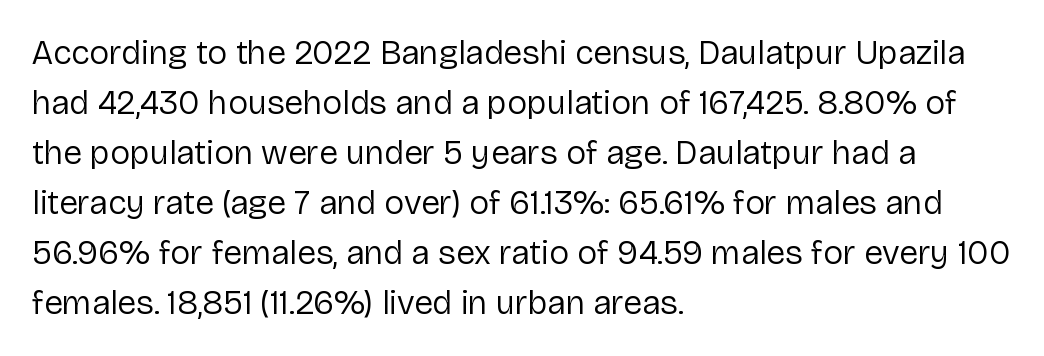
Q: Is the text bold? A: No.
Q: Is the text italic (slanted)? A: No, it is upright.
Q: Is the typeface a serif or a sans-serif typeface? A: Sans-serif.
Q: Is the text underlined? A: No.
Q: How is the paragraph aligned? A: Left-aligned.
Q: Is the spacing between letters normal or unusually wide? A: Normal.
Q: Is the spacing between lines tight, normal or loose? A: Normal.
Q: Width (condensed, normal, or wide)? A: Normal.
Q: Stroke contrast? A: Low.
Q: x-height? A: Medium.
Q: Monospaced? A: No.
